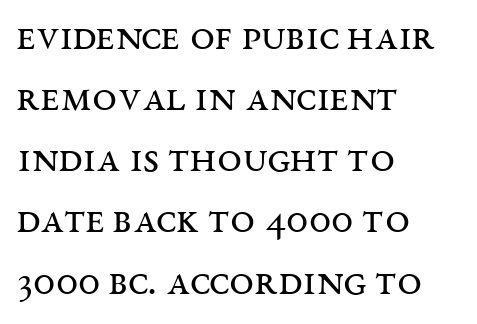
Q: Is the text bold? A: No.
Q: Is the text italic (slanted)? A: No, it is upright.
Q: Is the typeface a serif or a sans-serif typeface? A: Serif.
Q: Is the text underlined? A: No.
Q: How is the paragraph aligned? A: Left-aligned.
Q: Is the spacing between letters normal or unusually wide? A: Normal.
Q: Is the spacing between lines tight, normal or loose? A: Normal.
Q: Width (condensed, normal, or wide)? A: Wide.
Q: Stroke contrast? A: Medium.
Q: x-height? A: Large.
Q: Monospaced? A: No.
